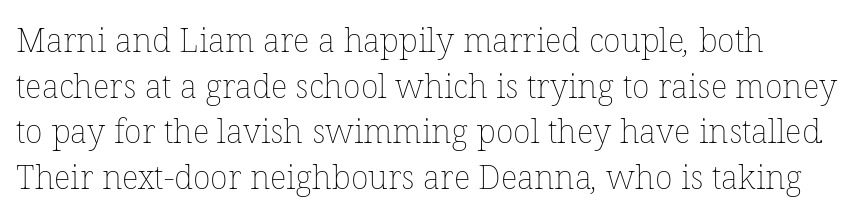
The image shows 33 px thin type; set normal line spacing (1.38x), normal letter spacing, not underlined; low stroke contrast and a medium x-height.
